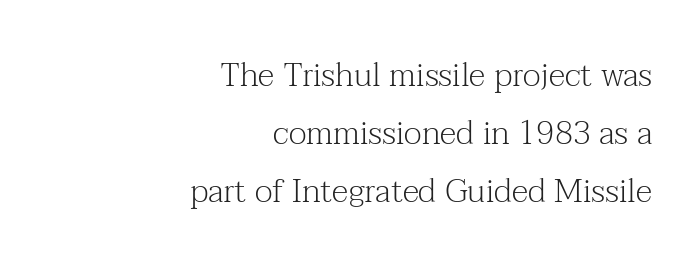
{"serif": "yes", "italic": "no", "bold": "no", "weight": "light", "width": "normal", "stroke_contrast": "medium", "x_height": "medium", "monospaced": "no", "underline": "no", "align": "right", "line_spacing_ratio": 1.76, "letter_spacing": "normal", "letter_spacing_em": 0.0, "glyph_px": 33}
